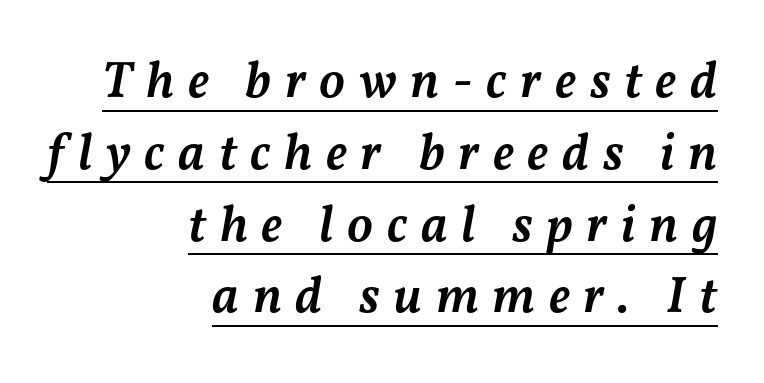
{"italic": "yes", "lean": "right", "slant_degrees": 11, "bold": "semi", "weight": "semibold", "width": "normal", "stroke_contrast": "medium", "x_height": "medium", "monospaced": "no", "underline": "yes", "align": "right", "line_spacing": "normal", "line_spacing_ratio": 1.38, "letter_spacing": "wide", "letter_spacing_em": 0.26, "glyph_px": 52}
